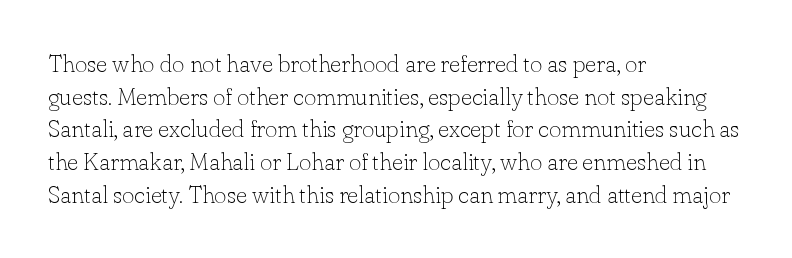
{"italic": "no", "bold": "no", "underline": "no", "align": "left", "line_spacing": "normal", "line_spacing_ratio": 1.36, "letter_spacing": "normal", "letter_spacing_em": 0.0, "glyph_px": 24}
